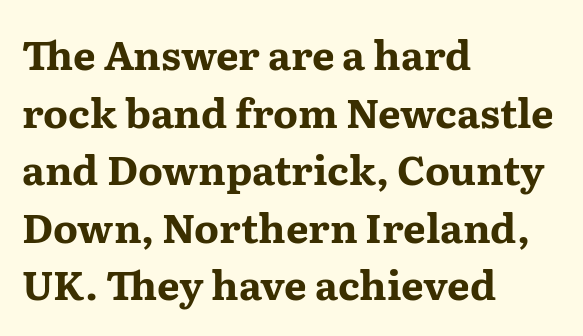
{"serif": "yes", "italic": "no", "bold": "yes", "weight": "bold", "width": "wide", "stroke_contrast": "medium", "x_height": "medium", "monospaced": "no", "underline": "no", "align": "left", "line_spacing": "normal", "line_spacing_ratio": 1.44, "letter_spacing": "normal", "letter_spacing_em": 0.0, "glyph_px": 40}
